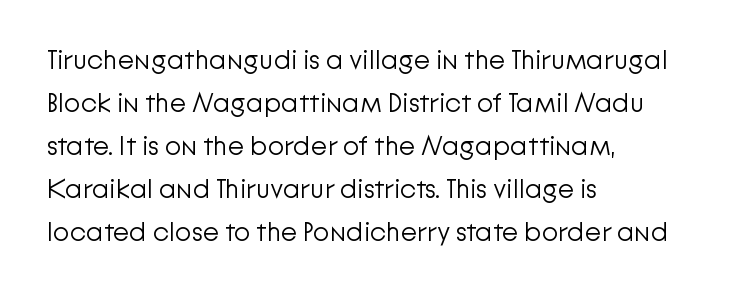
The image shows 27 px text type, upright; set left-aligned, normal line spacing (1.59x), normal letter spacing, not underlined.
